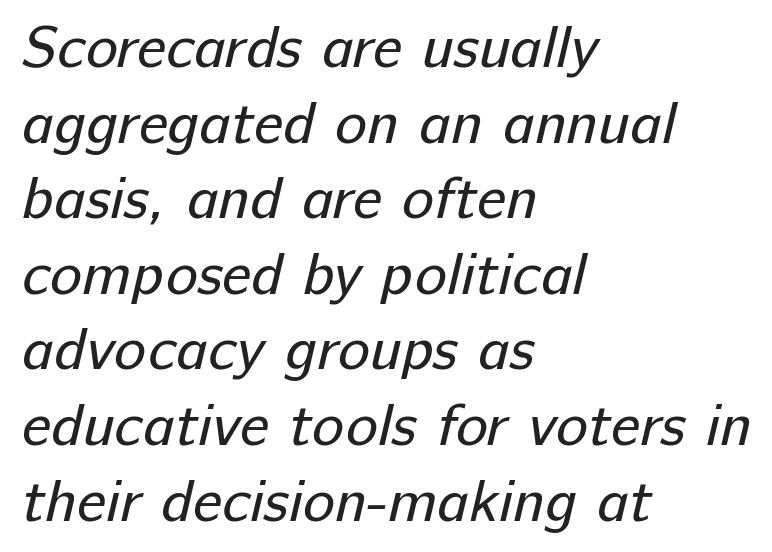
The image shows 60 px regular-weight sans-serif type; set left-aligned, normal line spacing (1.26x), normal letter spacing, not underlined; low stroke contrast and a medium x-height.
